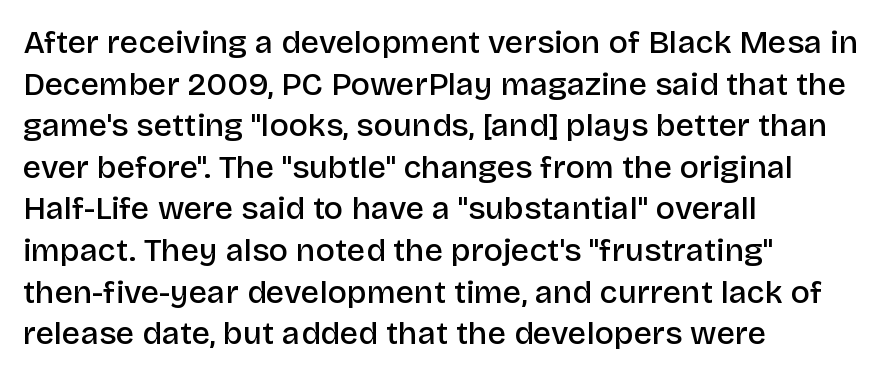
{"serif": "no", "italic": "no", "bold": "semi", "weight": "semibold", "width": "normal", "stroke_contrast": "low", "x_height": "large", "monospaced": "no", "underline": "no", "align": "left", "line_spacing": "normal", "line_spacing_ratio": 1.3, "letter_spacing": "normal", "letter_spacing_em": 0.0, "glyph_px": 32}
